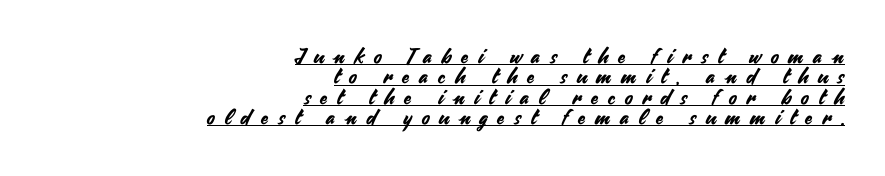
The image shows 21 px text type; set right-aligned, tight line spacing (0.97x), unusually wide letter spacing (+0.48 em), underlined.
